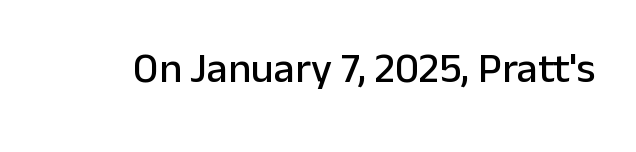
The image shows 42 px sans-serif type, upright; set normal letter spacing, not underlined; low stroke contrast and a medium x-height.
